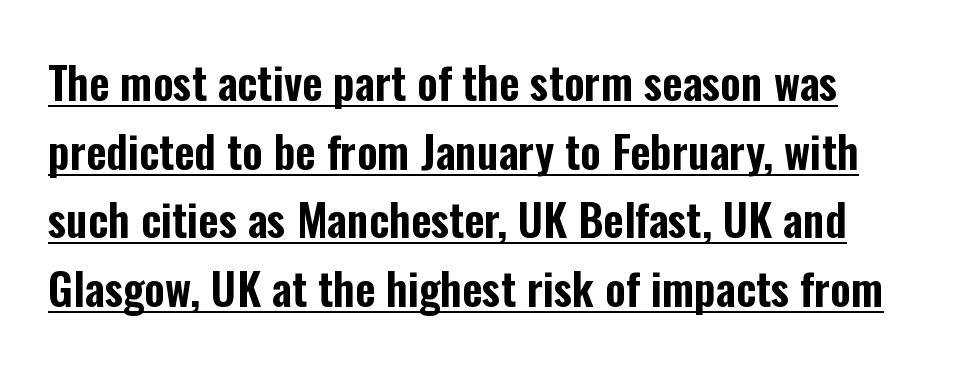
Q: Is the text italic (slanted)? A: No, it is upright.
Q: Is the typeface a serif or a sans-serif typeface? A: Sans-serif.
Q: Is the text underlined? A: Yes.
Q: Is the spacing between letters normal or unusually wide? A: Normal.
Q: Is the spacing between lines tight, normal or loose? A: Normal.
Q: Width (condensed, normal, or wide)? A: Condensed.
Q: Stroke contrast? A: Low.
Q: x-height? A: Medium.
Q: Monospaced? A: No.
